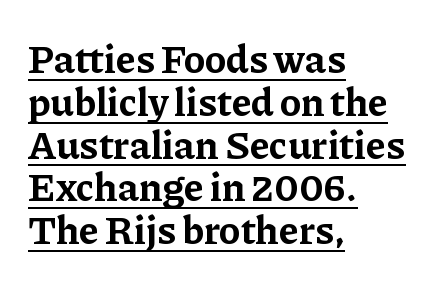
Small tapered or slab feet sit at the stroke ends, so this counts as serif. A rule runs beneath these lines of type. Compared with typical body copy, the letter spacing here is the same. These lines were composed using upright roman letters. The letters advance in unequal steps, a hallmark of proportional type. Heft: maximum for text — a bold.
